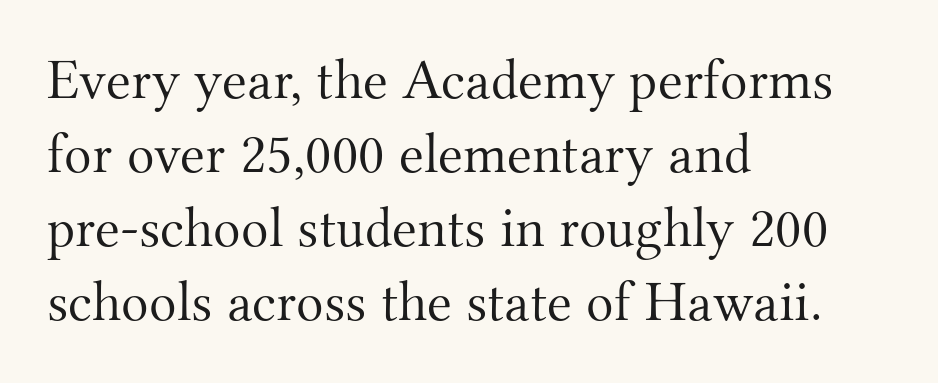
No extra tracking has been applied to these lines. The letters advance in unequal steps, a hallmark of proportional type. Teacher's note: observe the even left margin — that is flush-left alignment. You can tell it's not italic because the verticals are truly vertical. The strip under each line holds only bare page.
